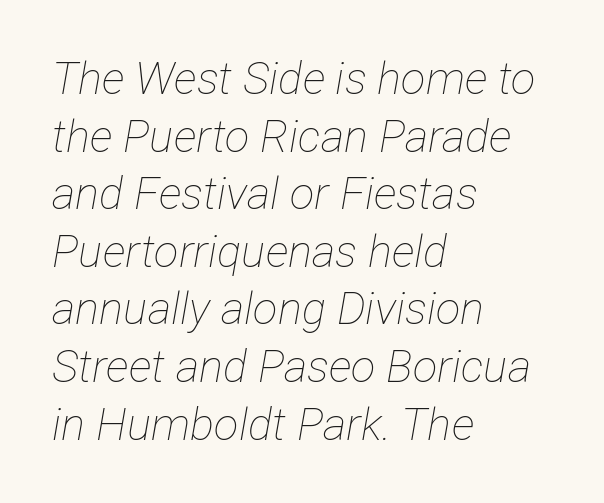
The image shows 45 px thin, condensed type, italic (leaning right); set left-aligned, normal line spacing (1.28x), normal letter spacing, not underlined; low stroke contrast and a medium x-height.
